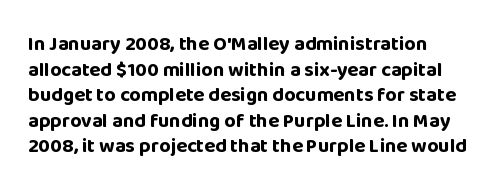
Bare-footed words on every line. Style check: upright. Summary of weight: heavy, a full bold. Tracking value appears to be zero — textbook default spacing. Baseline-to-baseline distance is the conventional proportion of letter height.
